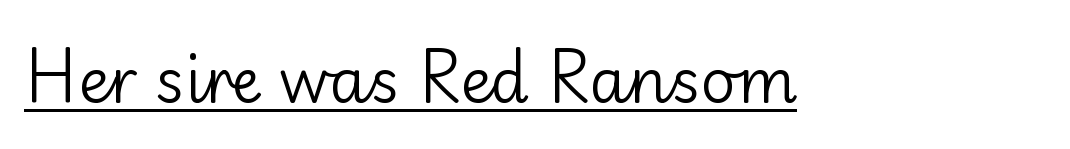
The image shows 61 px regular-weight sans-serif type, upright; set normal letter spacing, underlined; low stroke contrast and a small x-height.
